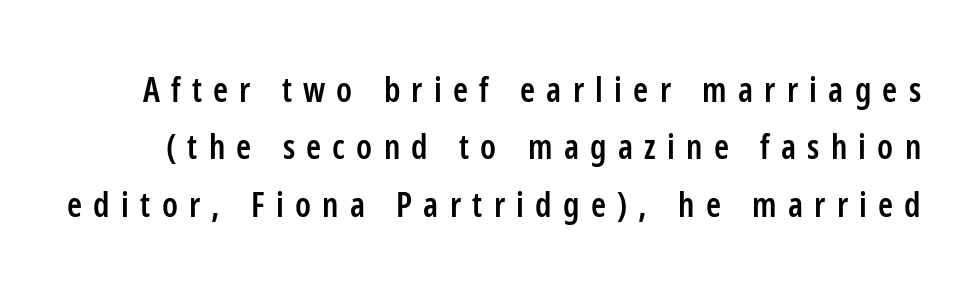
Q: Is the text bold? A: Semi-bold.
Q: Is the text italic (slanted)? A: No, it is upright.
Q: Is the typeface a serif or a sans-serif typeface? A: Sans-serif.
Q: Is the text underlined? A: No.
Q: Is the spacing between letters normal or unusually wide? A: Unusually wide.
Q: Is the spacing between lines tight, normal or loose? A: Normal.
Q: Width (condensed, normal, or wide)? A: Condensed.
Q: Stroke contrast? A: Low.
Q: x-height? A: Medium.
Q: Monospaced? A: No.
